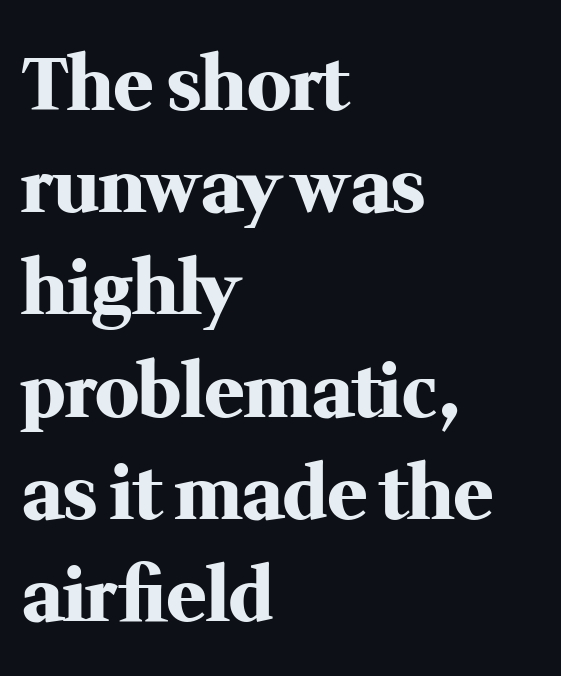
The letters stand upright; this is a roman face. Layout note: lines flush left. Here the designer chose a conventional face with non-uniform glyph widths. Spacing between characters is what you'd get straight out of the box.
